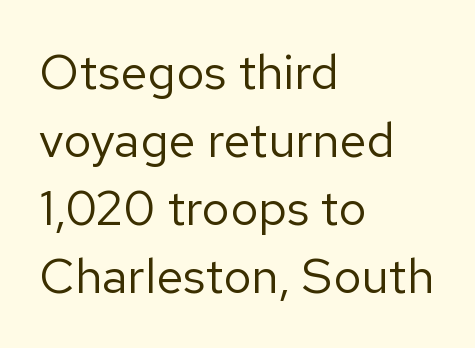
{"serif": "no", "italic": "no", "bold": "no", "weight": "regular", "width": "normal", "stroke_contrast": "low", "x_height": "medium", "monospaced": "no", "underline": "no", "align": "left", "line_spacing": "normal", "line_spacing_ratio": 1.39, "letter_spacing": "normal", "letter_spacing_em": 0.0, "glyph_px": 49}
